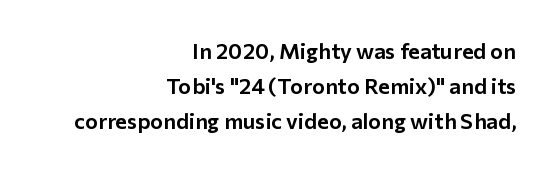
Q: Is the text italic (slanted)? A: No, it is upright.
Q: Is the text underlined? A: No.
Q: How is the paragraph aligned? A: Right-aligned.
Q: Is the spacing between letters normal or unusually wide? A: Normal.
Q: Is the spacing between lines tight, normal or loose? A: Normal.
